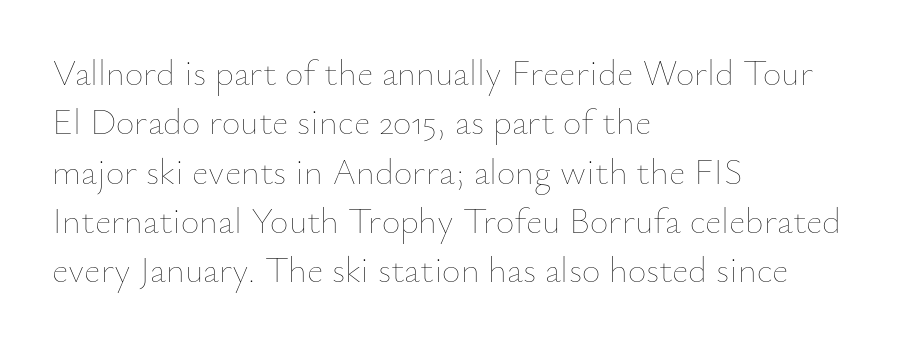
The image shows 36 px thin type, upright; set left-aligned, normal line spacing (1.37x), normal letter spacing, not underlined; low stroke contrast and a small x-height.
